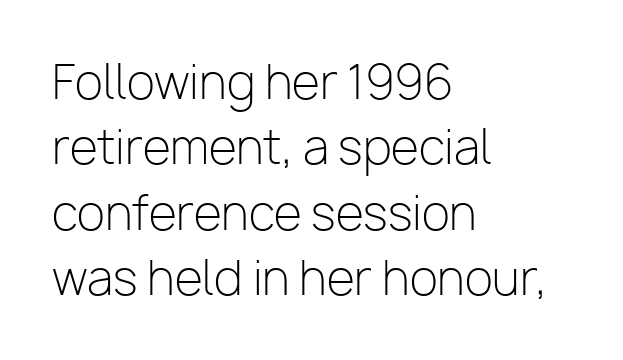
No word sits above an underline. One glance says typical: line gaps are just what's usual. Short and long lines alike share a common starting point at left. Ascenders rise straight up at ninety degrees.
